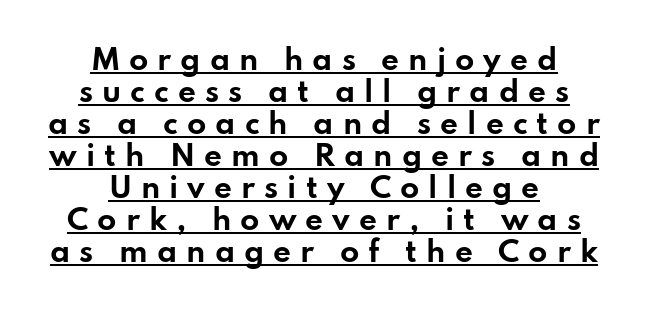
{"serif": "no", "italic": "no", "bold": "yes", "weight": "bold", "width": "wide", "stroke_contrast": "low", "x_height": "small", "monospaced": "no", "underline": "yes", "align": "center", "line_spacing": "tight", "line_spacing_ratio": 1.14, "letter_spacing": "wide", "letter_spacing_em": 0.32, "glyph_px": 28}
